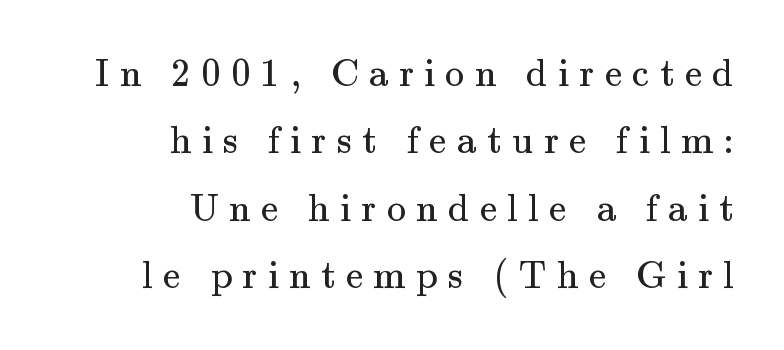
The image shows 39 px regular-weight serif type, upright; set right-aligned, line spacing 1.73x, unusually wide letter spacing (+0.26 em), not underlined; medium stroke contrast and a small x-height.
